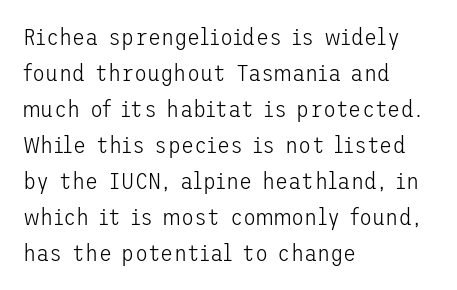
Q: Is the text bold? A: No.
Q: Is the text italic (slanted)? A: No, it is upright.
Q: Is the text underlined? A: No.
Q: How is the paragraph aligned? A: Left-aligned.
Q: Is the spacing between letters normal or unusually wide? A: Normal.
Q: Is the spacing between lines tight, normal or loose? A: Normal.
